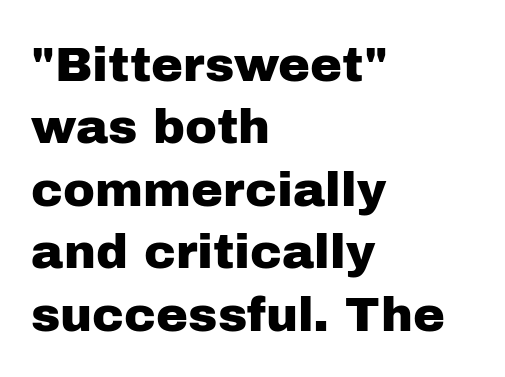
{"serif": "no", "italic": "no", "width": "normal", "stroke_contrast": "low", "x_height": "medium", "monospaced": "no", "underline": "no", "align": "left", "line_spacing": "normal", "line_spacing_ratio": 1.3, "letter_spacing": "normal", "letter_spacing_em": 0.0, "glyph_px": 48}
